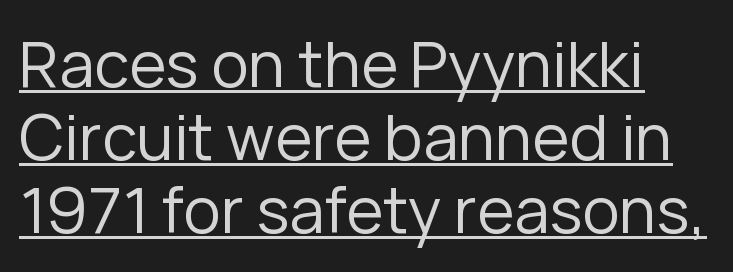
The image shows 63 px regular-weight sans-serif type, upright; set left-aligned, line spacing 1.16x, normal letter spacing, underlined; low stroke contrast and a medium x-height.
